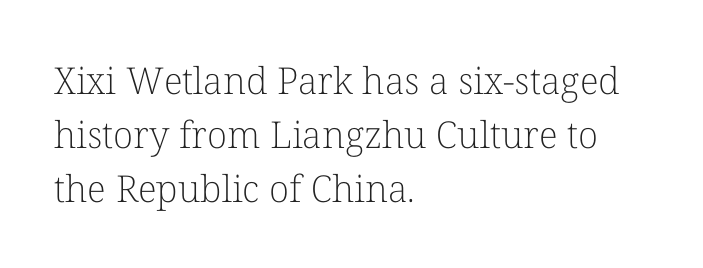
Letterform terminals end in serifs throughout the passage. The gaps between neighbouring characters are ordinary and unremarkable. This rendering features lettering with no underline. Think of a printed novel: that variable character pitch is what you see here. Line beginnings align vertically; line endings do not. Stem width sits at or under what a default text font uses.
